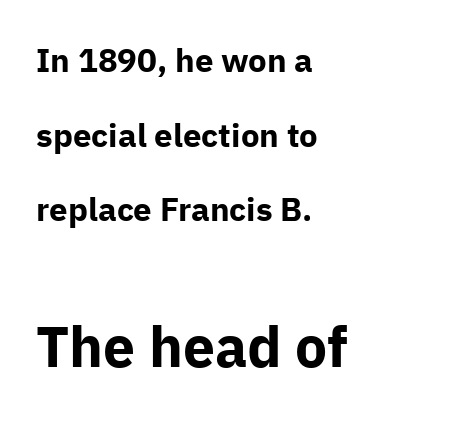
{"serif": "no", "italic": "no", "bold": "yes", "weight": "bold", "width": "normal", "stroke_contrast": "low", "x_height": "medium", "monospaced": "no", "underline": "no", "align": "left", "line_spacing": "loose", "line_spacing_ratio": 2.26, "letter_spacing": "normal", "letter_spacing_em": 0.0, "larger_block": "second", "size_ratio": 1.73, "glyph_px": 57}
